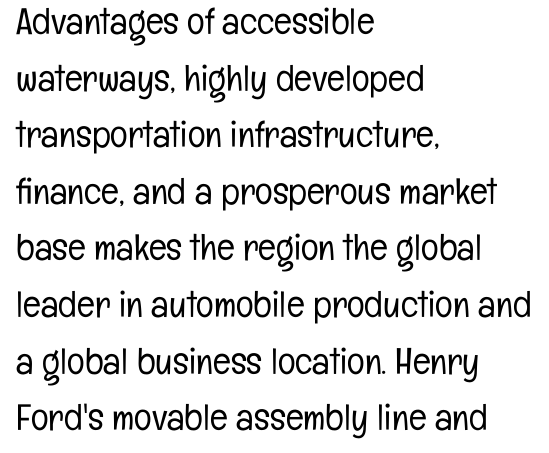
Q: Is the text bold? A: No.
Q: Is the text italic (slanted)? A: No, it is upright.
Q: Is the typeface a serif or a sans-serif typeface? A: Sans-serif.
Q: Is the text underlined? A: No.
Q: How is the paragraph aligned? A: Left-aligned.
Q: Is the spacing between letters normal or unusually wide? A: Normal.
Q: Is the spacing between lines tight, normal or loose? A: Normal.
Q: Width (condensed, normal, or wide)? A: Condensed.
Q: Stroke contrast? A: Low.
Q: x-height? A: Medium.
Q: Monospaced? A: No.
